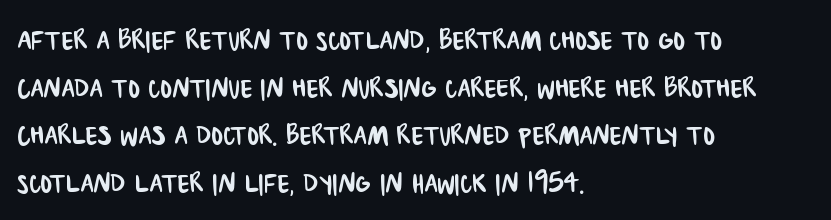
{"serif": "no", "width": "condensed", "stroke_contrast": "low", "x_height": "large", "monospaced": "no", "underline": "no", "align": "left", "line_spacing": "normal", "line_spacing_ratio": 1.36, "letter_spacing": "normal", "letter_spacing_em": 0.0, "glyph_px": 35}
